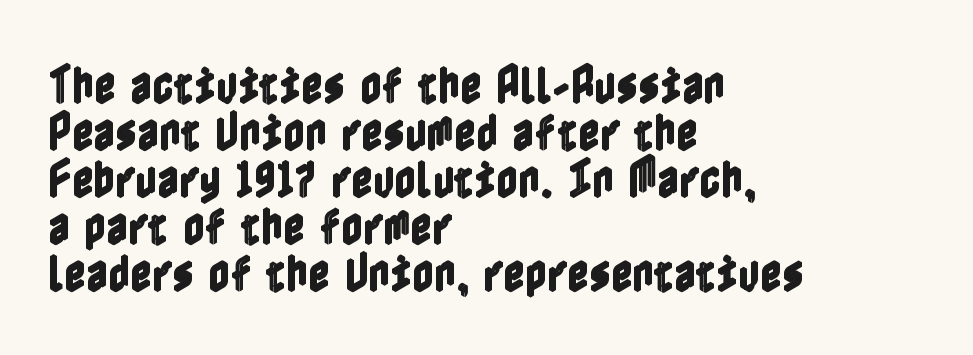
The image shows 42 px condensed type, upright; set left-aligned, tight line spacing (1.12x), normal letter spacing, not underlined; a medium x-height.
